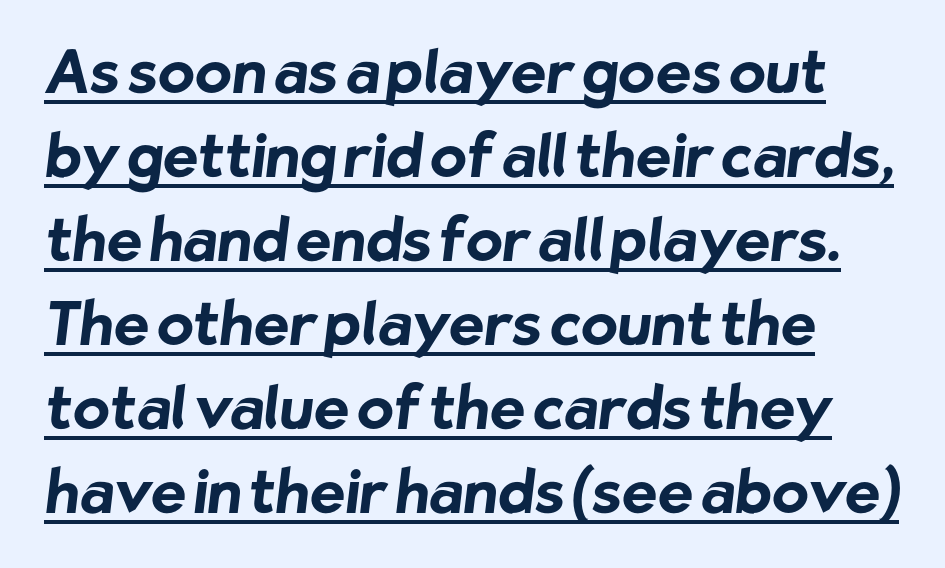
Caption: multi-line text, flush left, ragged right. How are the letters spaced? Ordinarily, with no added tracking. What's the leading like? Ordinary, nothing unusual. You could not count columns in this text — the font is proportionally spaced.
